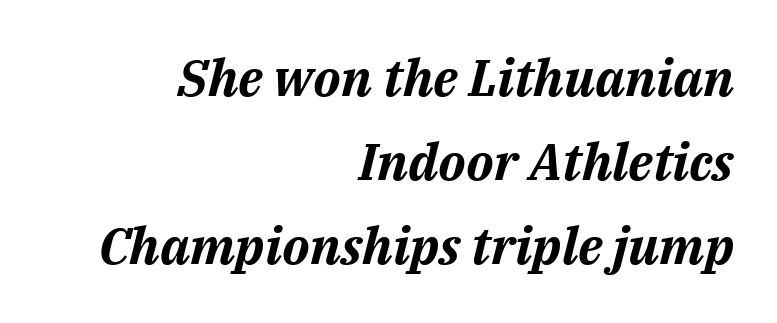
Line endings align vertically; line beginnings do not. The letters advance in unequal steps, a hallmark of proportional type. It's the slanting kind of type. Underlining? Definitely not there. The vertical gap from one line to the next is medium.
